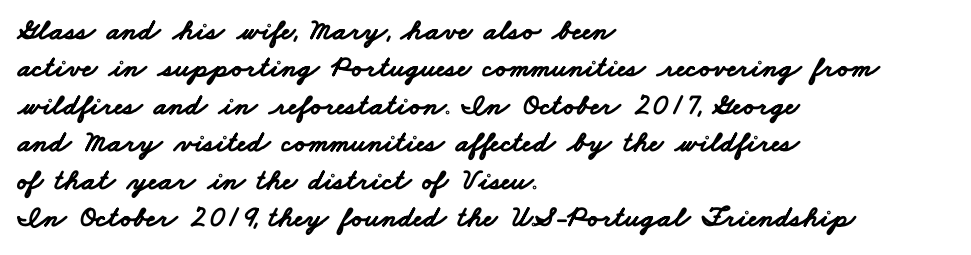
The image shows 30 px bold, wide sans-serif type; set left-aligned, normal line spacing (1.25x), normal letter spacing, not underlined; low stroke contrast and a small x-height.
